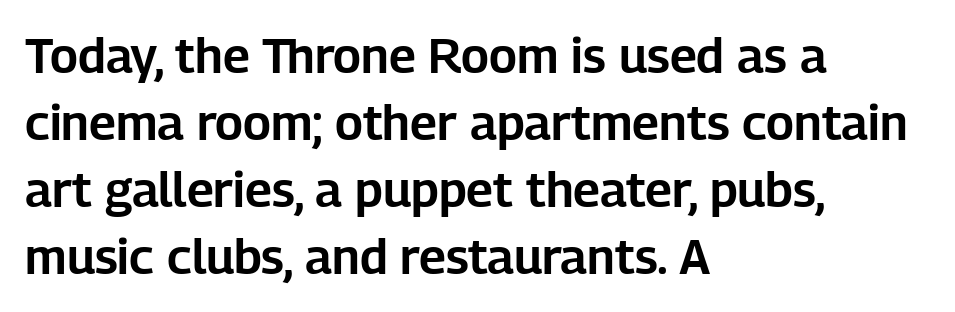
A roman cut, with each character standing at attention. Think of a printed novel: that variable character pitch is what you see here. Just letters on the line, the space beneath them empty. There is no visible air inserted between adjacent glyphs. Regarding serifs, this sample does without them. Leftover space on each line is placed entirely after the last word.
